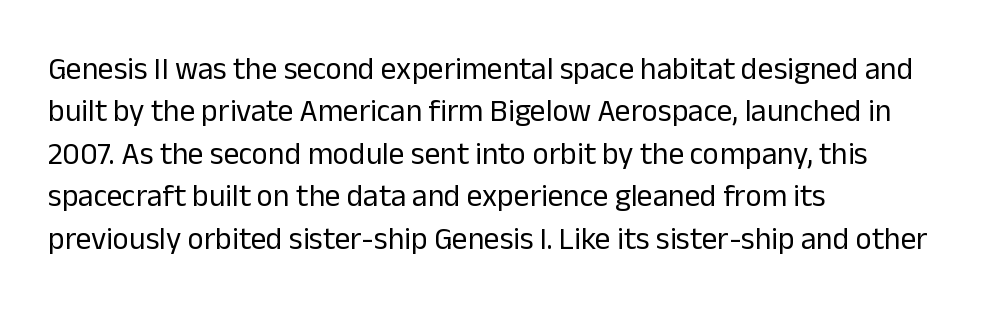
{"serif": "no", "italic": "no", "bold": "no", "weight": "regular", "width": "normal", "stroke_contrast": "low", "x_height": "medium", "monospaced": "no", "underline": "no", "align": "left", "line_spacing": "normal", "line_spacing_ratio": 1.37, "letter_spacing": "normal", "letter_spacing_em": 0.0, "glyph_px": 31}
